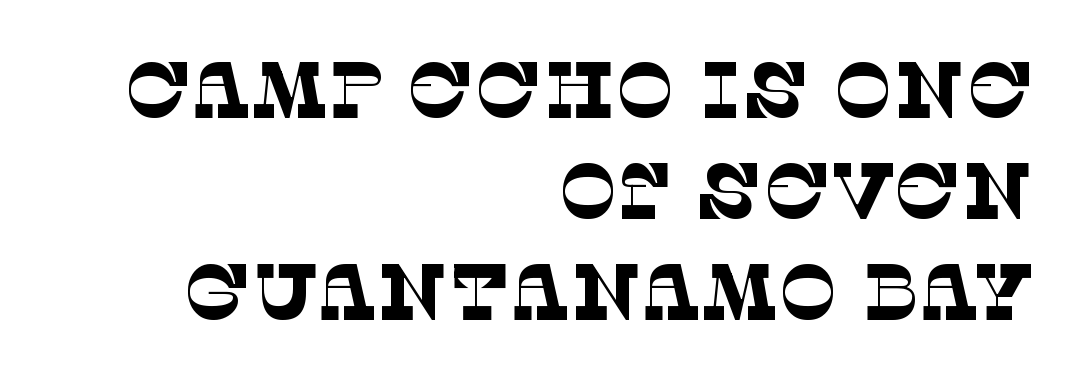
Q: Is the text bold? A: No.
Q: Is the typeface a serif or a sans-serif typeface? A: Serif.
Q: Is the text underlined? A: No.
Q: How is the paragraph aligned? A: Right-aligned.
Q: Is the spacing between letters normal or unusually wide? A: Normal.
Q: Is the spacing between lines tight, normal or loose? A: Normal.
Q: Width (condensed, normal, or wide)? A: Normal.
Q: Stroke contrast? A: Low.
Q: x-height? A: Large.
Q: Monospaced? A: No.
